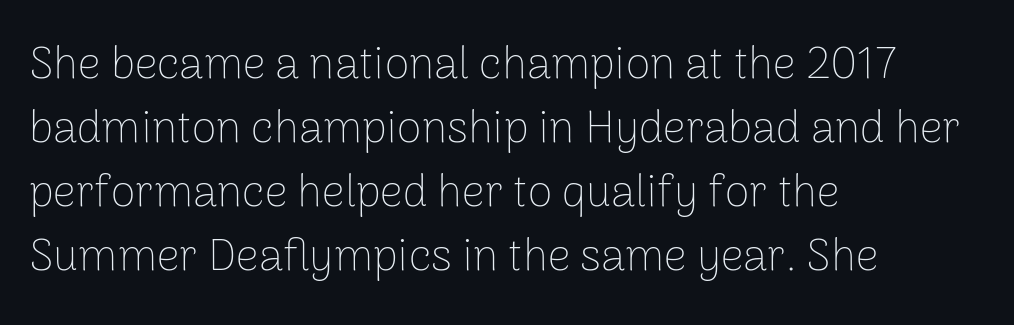
The image shows 45 px thin sans-serif type, upright; set left-aligned, normal line spacing (1.42x), normal letter spacing, not underlined; low stroke contrast and a medium x-height.
